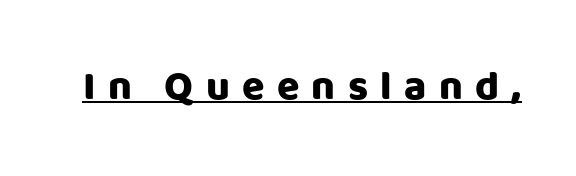
Character widths vary here, with narrow letters taking less room than wide ones. Rendered with straight, roman letterforms. Is this a sans? Yes — the strokes have no serifs. This sample uses expanded letter spacing, leaving extra air between glyphs.
